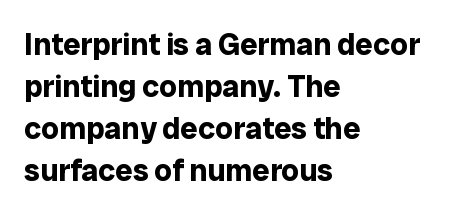
You can tell it's not italic because the verticals are truly vertical. The rows are spaced the way most documents space them. The type is set solid horizontally, with unmodified tracking. Clear beneath every line of the passage.
